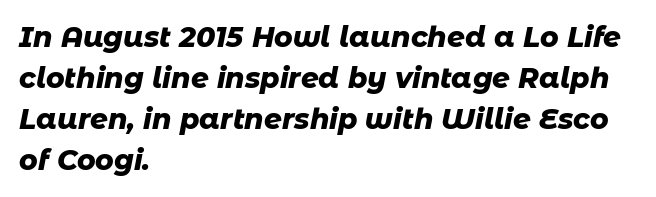
The image shows 28 px heavy type, italic (leaning right); set left-aligned, normal line spacing (1.46x), normal letter spacing, not underlined; low stroke contrast and a medium x-height.
